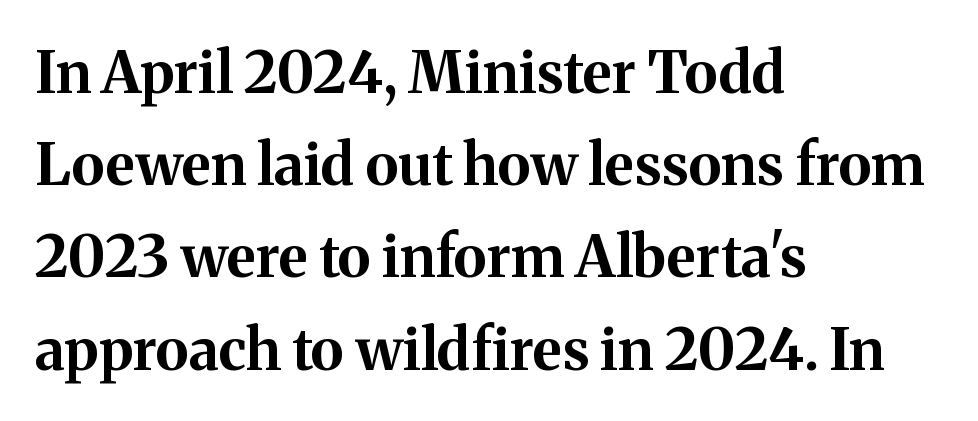
The letters stand upright; this is a roman face. Heavy, bold letterforms. Proportional: the letters do not fall into vertical columns. Tracking value appears to be zero — textbook default spacing. The passage shown is typeset with a serif family. Notice how descenders clear the ascenders below comfortably — that's standard leading.
